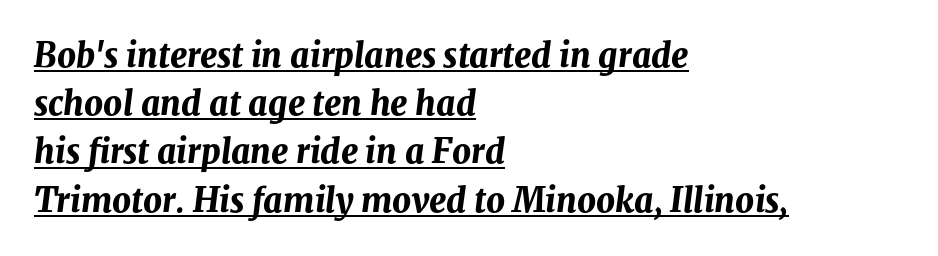
The image shows 33 px bold type, italic (leaning right); set left-aligned, normal line spacing (1.46x), normal letter spacing, underlined; medium stroke contrast and a medium x-height.
